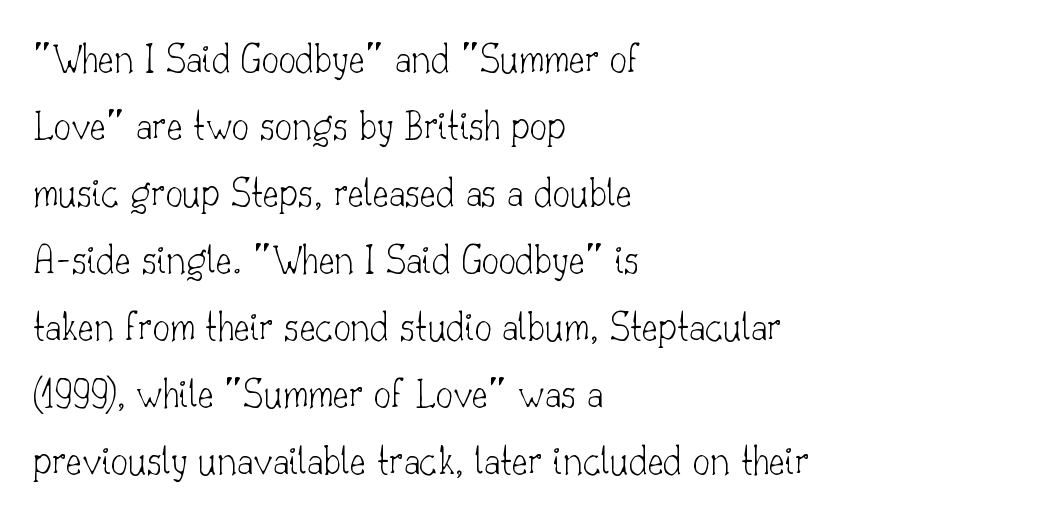
{"serif": "yes", "italic": "no", "bold": "no", "weight": "thin", "width": "normal", "stroke_contrast": "low", "x_height": "small", "monospaced": "no", "underline": "no", "align": "left", "line_spacing": "normal", "line_spacing_ratio": 1.56, "letter_spacing": "normal", "letter_spacing_em": 0.0, "glyph_px": 43}
